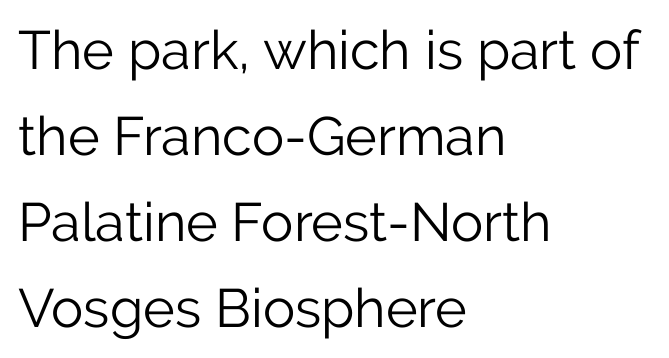
{"serif": "no", "italic": "no", "bold": "no", "weight": "light", "width": "normal", "stroke_contrast": "low", "x_height": "medium", "monospaced": "no", "underline": "no", "align": "left", "line_spacing": "normal", "line_spacing_ratio": 1.59, "letter_spacing": "normal", "letter_spacing_em": 0.0, "glyph_px": 54}
